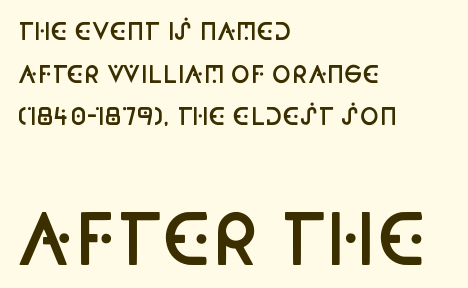
{"serif": "no", "italic": "no", "bold": "semi", "weight": "semibold", "width": "condensed", "stroke_contrast": "low", "x_height": "large", "monospaced": "no", "underline": "no", "align": "left", "line_spacing_ratio": 1.85, "letter_spacing": "normal", "letter_spacing_em": 0.0, "larger_block": "second", "size_ratio": 2.96, "glyph_px": 68}
